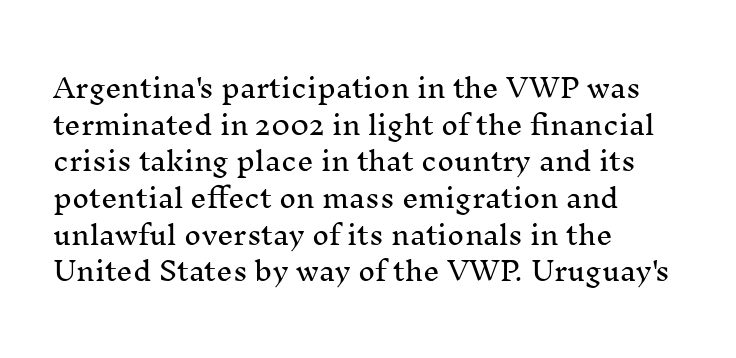
Q: Is the text italic (slanted)? A: No, it is upright.
Q: Is the text underlined? A: No.
Q: How is the paragraph aligned? A: Left-aligned.
Q: Is the spacing between letters normal or unusually wide? A: Normal.
Q: Is the spacing between lines tight, normal or loose? A: Normal.
